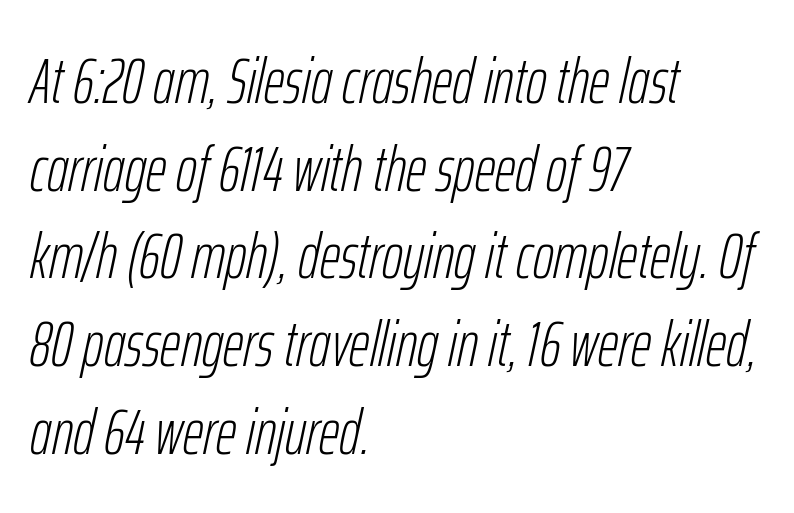
The image shows 64 px light, condensed type, italic (leaning right); set left-aligned, normal line spacing (1.37x), normal letter spacing, not underlined; low stroke contrast and a medium x-height.
